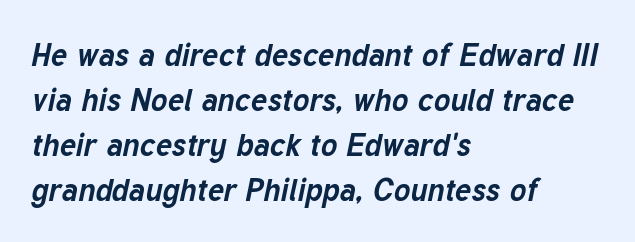
Leftover space on each line is placed entirely after the last word. Varying glyph widths throughout — classic text-font behaviour. Typographic density is high because the face is bold. Has an underline been added? It has not. The designer left line spacing at the default. Looking at the ascenders, they clearly lean.
